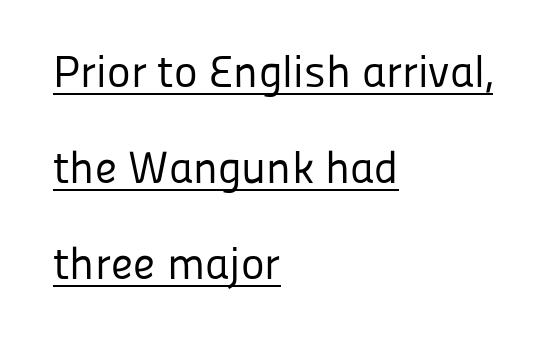
Weight: in the light-to-regular range. In terms of posture, this sample is upright. The letters advance in unequal steps, a hallmark of proportional type. Every word sits above its own underline.
